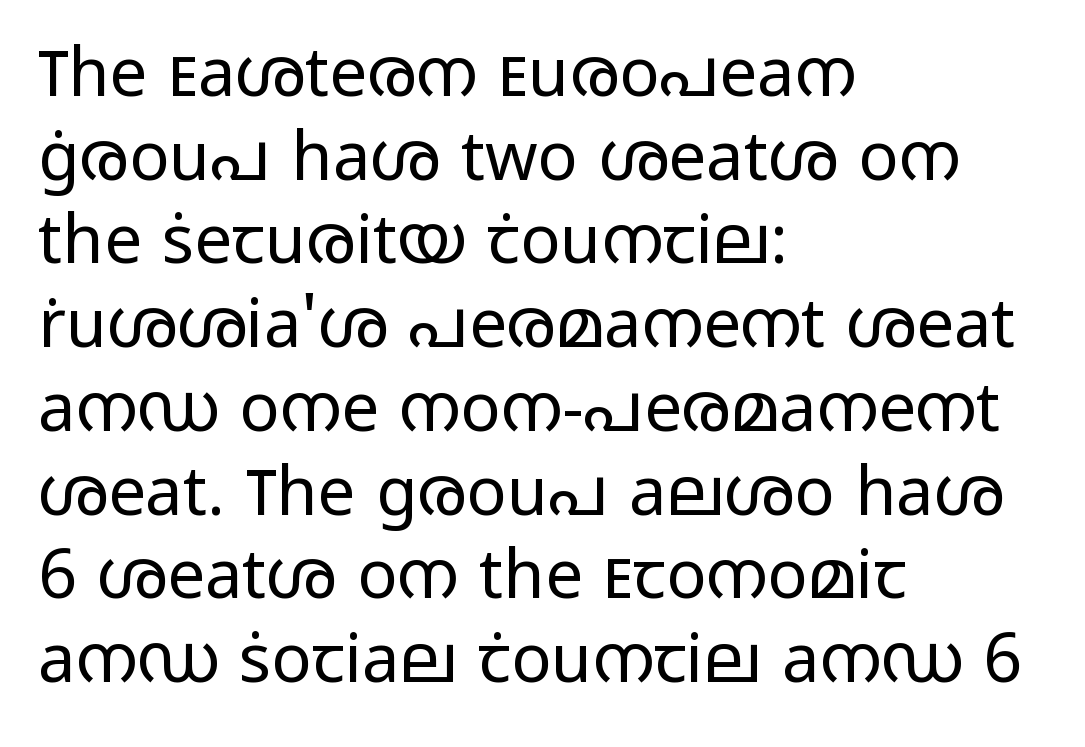
Q: Is the text bold? A: No.
Q: Is the text italic (slanted)? A: No, it is upright.
Q: Is the typeface a serif or a sans-serif typeface? A: Sans-serif.
Q: Is the text underlined? A: No.
Q: How is the paragraph aligned? A: Left-aligned.
Q: Is the spacing between letters normal or unusually wide? A: Normal.
Q: Is the spacing between lines tight, normal or loose? A: Normal.
Q: Width (condensed, normal, or wide)? A: Wide.
Q: Stroke contrast? A: Low.
Q: x-height? A: Medium.
Q: Monospaced? A: No.
